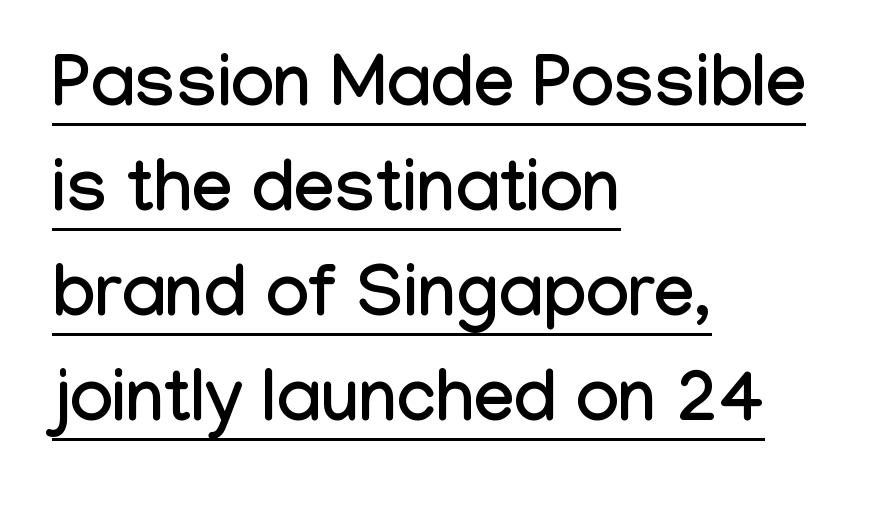
Compared with undecorated copy, this sample adds a rule below the words. How are the letters spaced? Ordinarily, with no added tracking. Notice how descenders clear the ascenders below comfortably — that's standard leading. Typeset ragged right — the left edge is the straight one.
